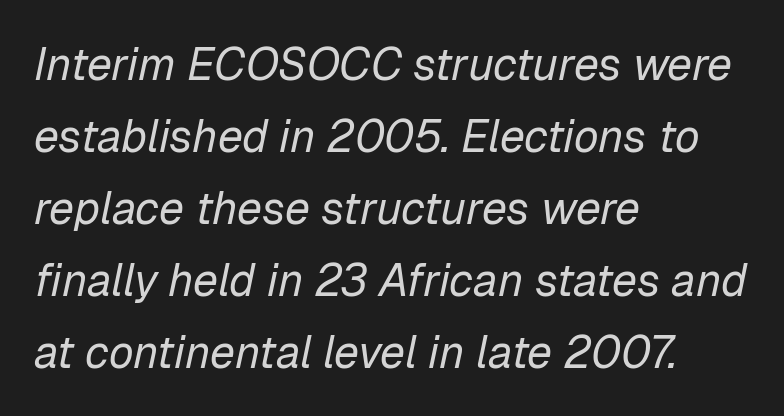
Q: Is the text bold? A: No.
Q: Is the text italic (slanted)? A: Yes, it leans right by about 12 degrees.
Q: Is the text underlined? A: No.
Q: How is the paragraph aligned? A: Left-aligned.
Q: Is the spacing between letters normal or unusually wide? A: Normal.
Q: Is the spacing between lines tight, normal or loose? A: Normal.
Q: Width (condensed, normal, or wide)? A: Normal.
Q: Stroke contrast? A: Low.
Q: x-height? A: Medium.
Q: Monospaced? A: No.
